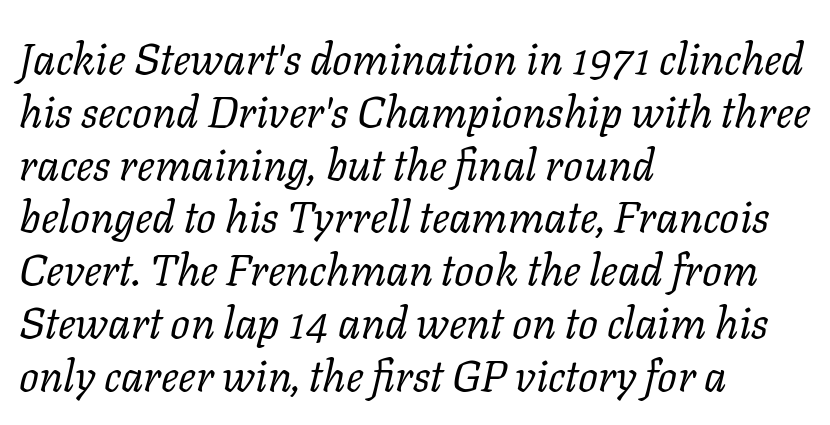
Q: Is the text bold? A: No.
Q: Is the text italic (slanted)? A: Yes, it leans right by about 11 degrees.
Q: Is the typeface a serif or a sans-serif typeface? A: Serif.
Q: Is the text underlined? A: No.
Q: How is the paragraph aligned? A: Left-aligned.
Q: Is the spacing between letters normal or unusually wide? A: Normal.
Q: Width (condensed, normal, or wide)? A: Normal.
Q: Stroke contrast? A: Low.
Q: x-height? A: Medium.
Q: Monospaced? A: No.
